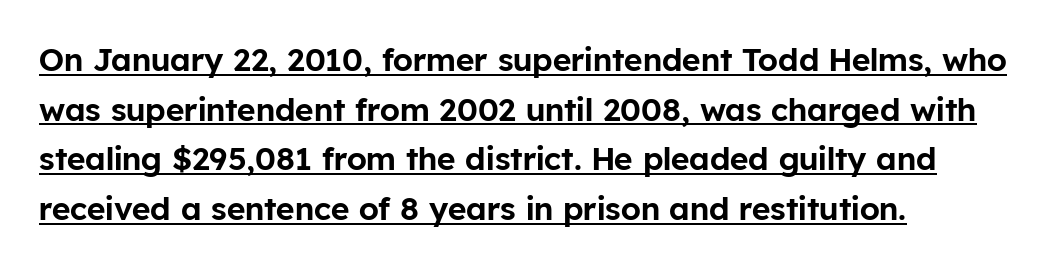
The rendering uses natural spacing where letterforms have individual widths. Ordinary non-slanted type is in use. Note: no serifs on the glyphs. Students, note that the glyphs here touch the page at normal intervals.
